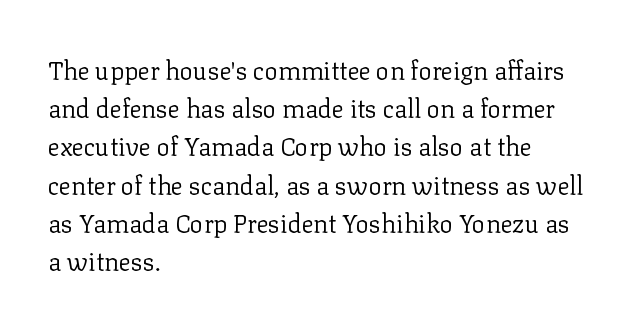
Q: Is the text bold? A: No.
Q: Is the text italic (slanted)? A: No, it is upright.
Q: Is the text underlined? A: No.
Q: How is the paragraph aligned? A: Left-aligned.
Q: Is the spacing between letters normal or unusually wide? A: Normal.
Q: Is the spacing between lines tight, normal or loose? A: Normal.
